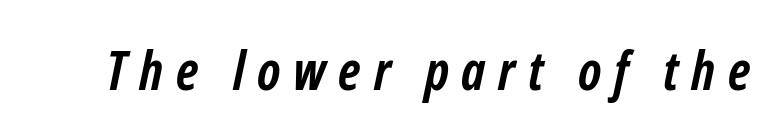
{"italic": "yes", "lean": "right", "slant_degrees": 12, "bold": "yes", "weight": "semibold", "width": "condensed", "stroke_contrast": "low", "x_height": "medium", "monospaced": "no", "underline": "no", "letter_spacing": "wide", "letter_spacing_em": 0.24, "glyph_px": 53}
